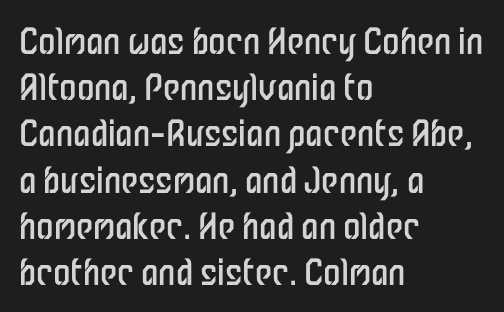
{"serif": "no", "italic": "no", "bold": "no", "weight": "regular", "width": "condensed", "stroke_contrast": "low", "x_height": "medium", "monospaced": "no", "underline": "no", "align": "left", "line_spacing": "normal", "line_spacing_ratio": 1.32, "letter_spacing": "normal", "letter_spacing_em": 0.0, "glyph_px": 35}
